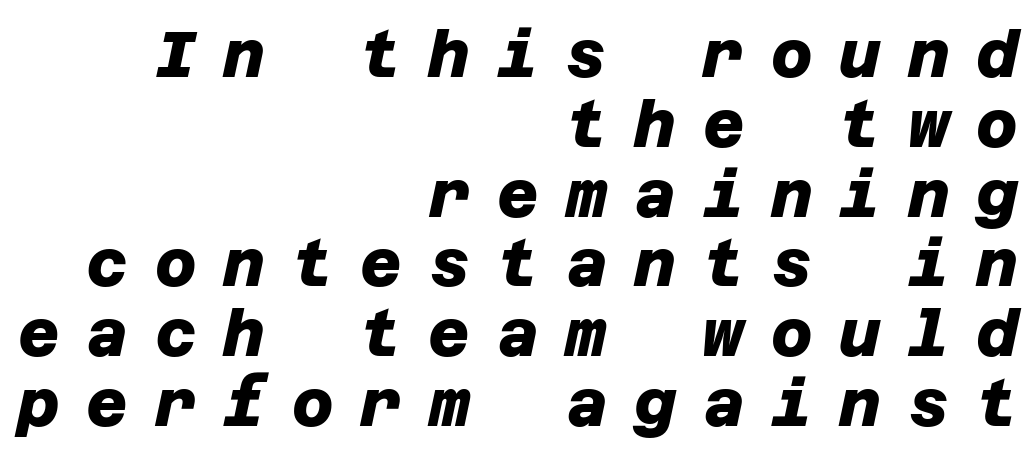
The image shows 64 px heavy sans-serif type; set right-aligned, tight line spacing (1.09x), unusually wide letter spacing (+0.42 em), not underlined; low stroke contrast and a large x-height.
